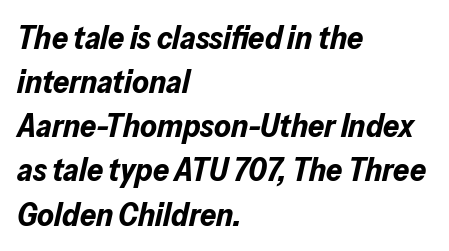
Is this a fixed-width face? No — the glyphs have proportional, varying widths. Tall strokes in this sample are angled rather than plumb. How would I describe the line gaps? Plain and ordinary. Compared with an ordinary text face, these strokes are far heavier — a full bold.
